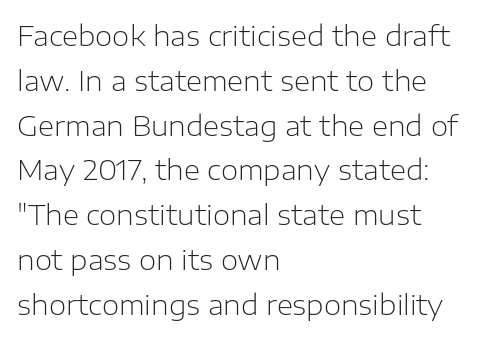
Q: Is the text bold? A: No.
Q: Is the text italic (slanted)? A: No, it is upright.
Q: Is the typeface a serif or a sans-serif typeface? A: Sans-serif.
Q: Is the text underlined? A: No.
Q: How is the paragraph aligned? A: Left-aligned.
Q: Is the spacing between letters normal or unusually wide? A: Normal.
Q: Is the spacing between lines tight, normal or loose? A: Normal.
Q: Width (condensed, normal, or wide)? A: Normal.
Q: Stroke contrast? A: Low.
Q: x-height? A: Medium.
Q: Monospaced? A: No.
